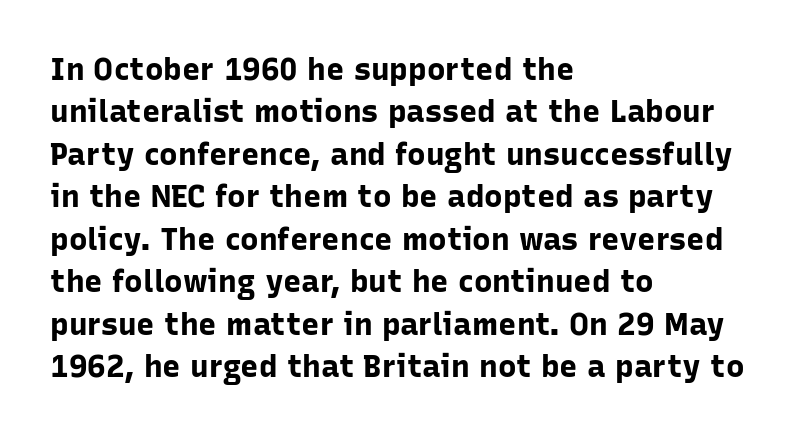
The setting favours the left margin, as ordinary paragraphs usually do. Reading down the column, the eye jumps a familiar distance to each next line. Each letter keeps its own natural width here, so spacing adapts to shape. The lettering stays uniformly vertical, giving the passage a roman look.
